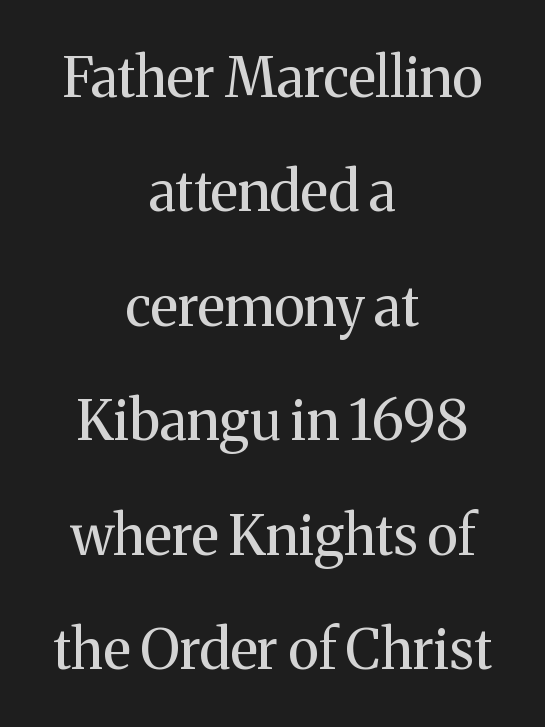
{"serif": "yes", "italic": "no", "bold": "no", "weight": "regular", "width": "normal", "stroke_contrast": "medium", "x_height": "medium", "monospaced": "no", "underline": "no", "align": "center", "line_spacing": "loose", "line_spacing_ratio": 2.08, "letter_spacing": "normal", "letter_spacing_em": 0.0, "glyph_px": 55}
